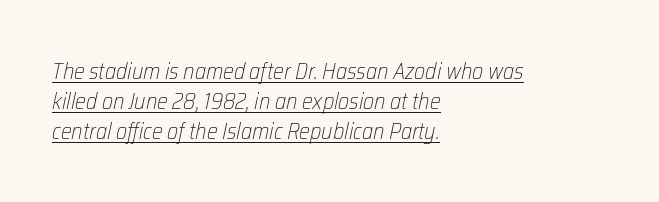
{"italic": "yes", "lean": "right", "slant_degrees": 12, "bold": "no", "underline": "yes", "align": "left", "line_spacing": "normal", "line_spacing_ratio": 1.3, "letter_spacing": "normal", "letter_spacing_em": 0.0, "glyph_px": 23}
